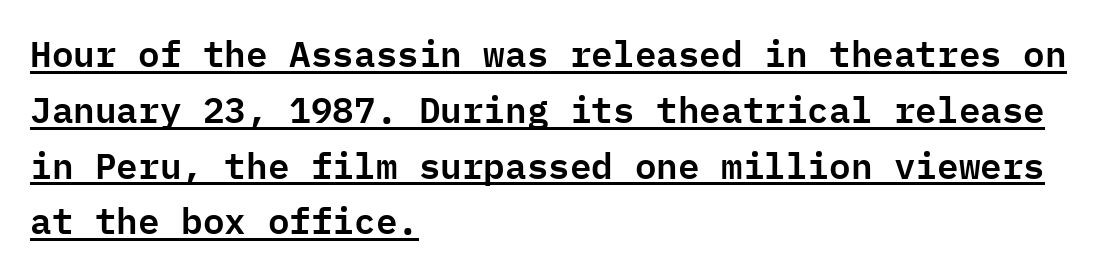
The image shows 36 px sans-serif type, upright, monospaced; set left-aligned, normal line spacing (1.55x), normal letter spacing, underlined; low stroke contrast and a medium x-height.
